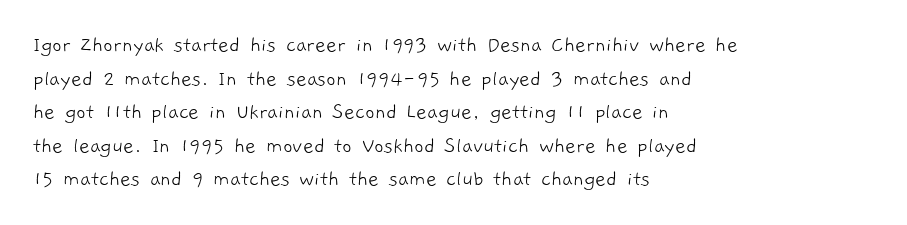
The cut favours lightness, reaching ordinary text weight at its darkest. The specimen omits any rule beneath the text block's lines. Alignment: flush left. This sample keeps an unexceptional amount of space between lines. Words appear dense and cohesive because spacing is normal.
